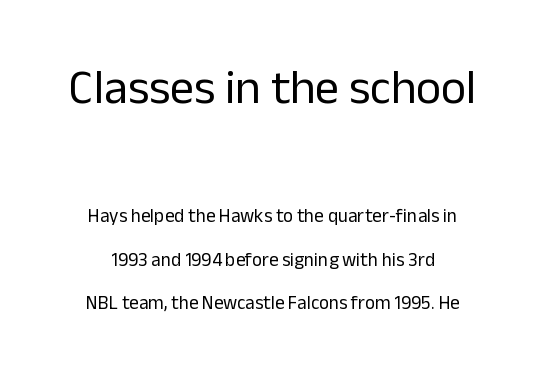
The leading is generous, giving the passage an open texture. Look at the glyph heights: the upper group is clearly the bigger setting. Words float on clear page, feet unadorned. A typesetter would call this proportional, since set widths differ per character. A sans-serif font was chosen for this passage.
